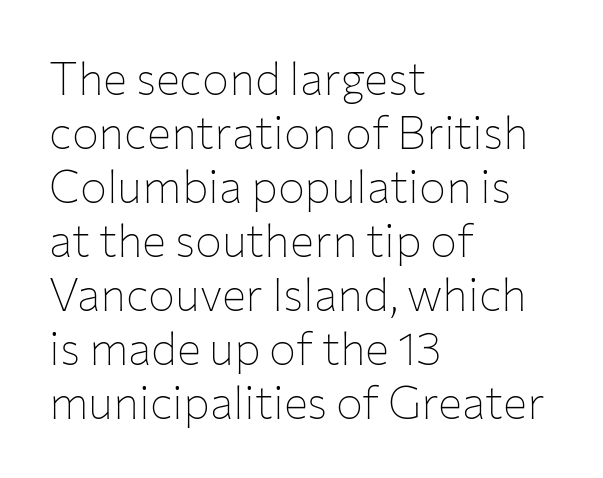
{"serif": "no", "italic": "no", "bold": "no", "weight": "thin", "width": "normal", "stroke_contrast": "low", "x_height": "medium", "monospaced": "no", "underline": "no", "align": "left", "line_spacing_ratio": 1.2, "letter_spacing": "normal", "letter_spacing_em": 0.0, "glyph_px": 45}
